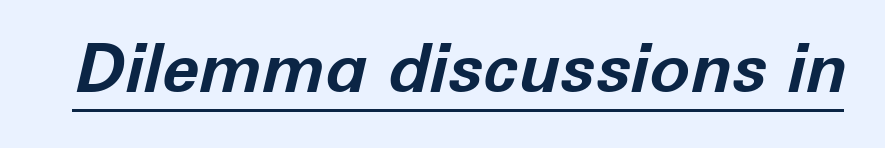
{"italic": "yes", "lean": "right", "slant_degrees": 12, "bold": "yes", "weight": "bold", "width": "normal", "stroke_contrast": "low", "x_height": "medium", "monospaced": "no", "underline": "yes", "letter_spacing": "normal", "letter_spacing_em": 0.0, "glyph_px": 68}
